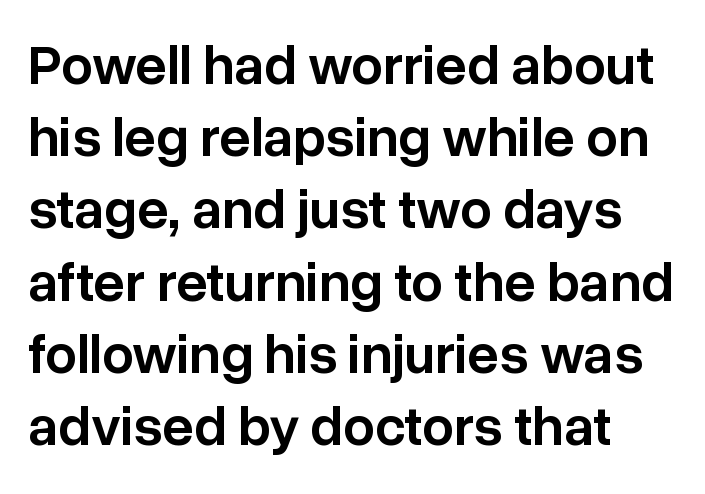
The paragraph has a hard left edge and a soft right edge. Nope, not italic — everything's standing straight. A bit beefed up — I'd call it semibold rather than bold. Check where the strokes stop: nothing finishes them off — pure sans. Check under the words: just untouched page. Look at the tracking — it's just the regular setting, nothing added.
